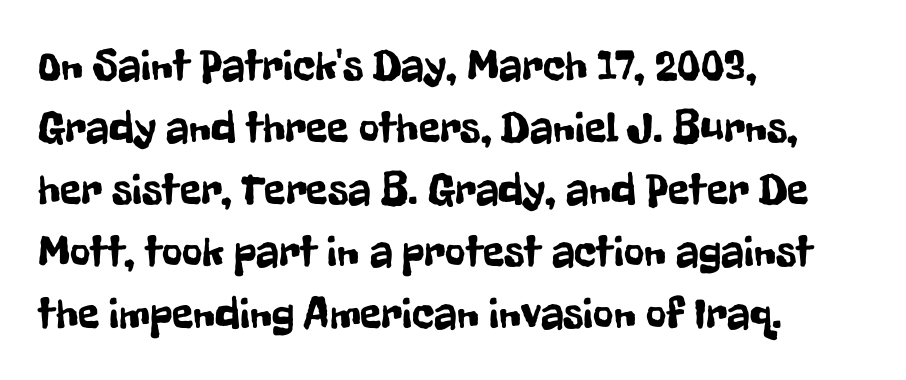
This is sans-serif lettering, the kind often seen on screens and signage. Just letters on the line, the space beneath them empty. Quick note: not italic, upright. Note the varied advance widths — an 'i' is clearly narrower than an 'm'. Summary of vertical rhythm: regular, with standard interline spacing.
